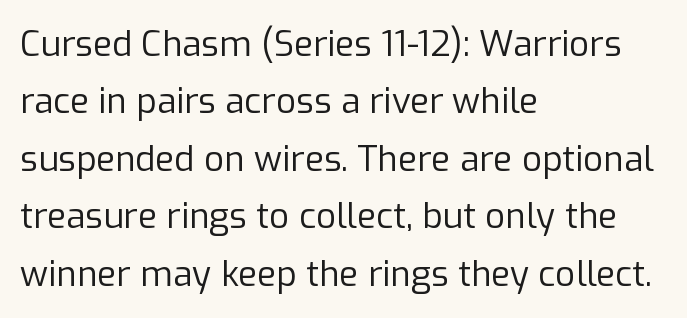
{"serif": "no", "italic": "no", "bold": "no", "weight": "regular", "width": "normal", "stroke_contrast": "low", "x_height": "medium", "monospaced": "no", "underline": "no", "align": "left", "line_spacing": "normal", "line_spacing_ratio": 1.64, "letter_spacing": "normal", "letter_spacing_em": 0.0, "glyph_px": 35}
